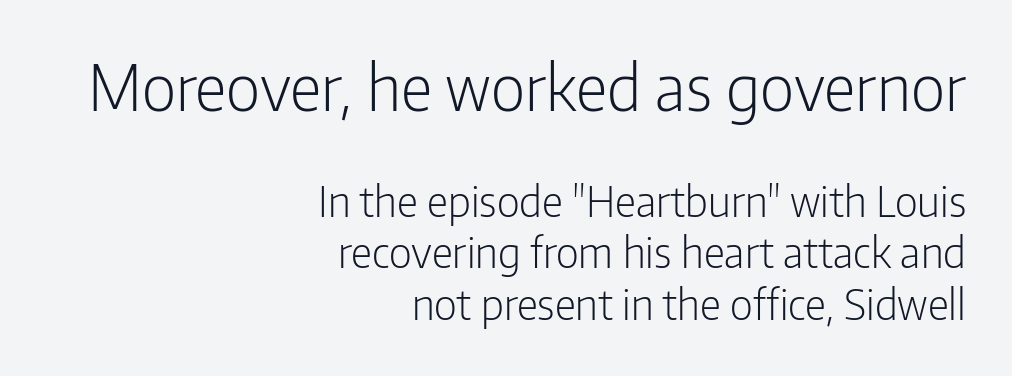
{"serif": "no", "italic": "no", "bold": "no", "weight": "light", "width": "condensed", "stroke_contrast": "low", "x_height": "medium", "monospaced": "no", "underline": "no", "align": "right", "line_spacing_ratio": 1.22, "letter_spacing": "normal", "letter_spacing_em": 0.0, "larger_block": "first", "size_ratio": 1.5, "glyph_px": 63}
